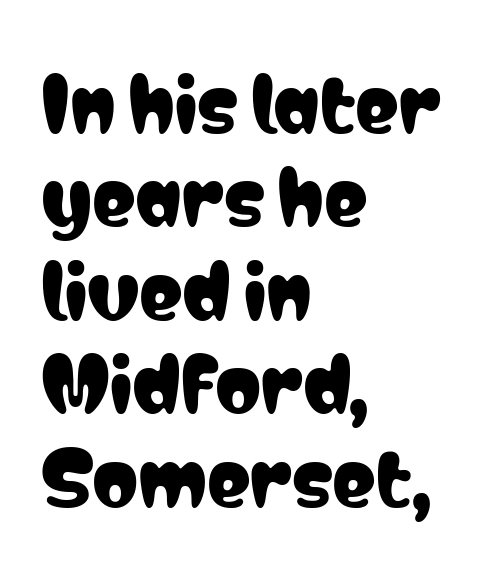
The image shows 73 px condensed sans-serif type, upright; set left-aligned, normal line spacing (1.28x), normal letter spacing, not underlined; low stroke contrast and a medium x-height.
